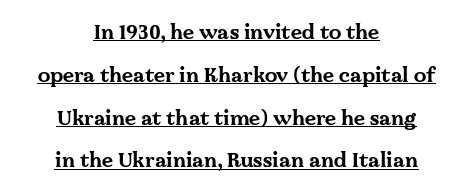
{"italic": "no", "bold": "yes", "underline": "yes", "align": "center", "line_spacing": "loose", "line_spacing_ratio": 2.14, "letter_spacing": "normal", "letter_spacing_em": 0.0, "glyph_px": 20}
